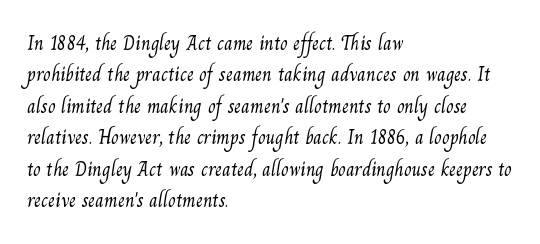
Reading down the block, your eye returns to a fixed left position each line. The passage shown is not bold in any degree. The space beneath each line is pristine and unruled. Reading down the column, the eye jumps a familiar distance to each next line. Inter-character spacing is left at the font's built-in metrics.
